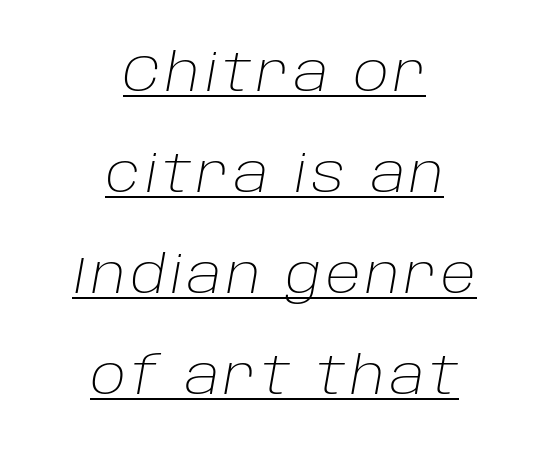
{"italic": "yes", "lean": "right", "slant_degrees": 10, "bold": "no", "weight": "light", "width": "normal", "stroke_contrast": "low", "x_height": "large", "monospaced": "no", "underline": "yes", "align": "center", "line_spacing": "loose", "line_spacing_ratio": 1.94, "glyph_px": 52}
